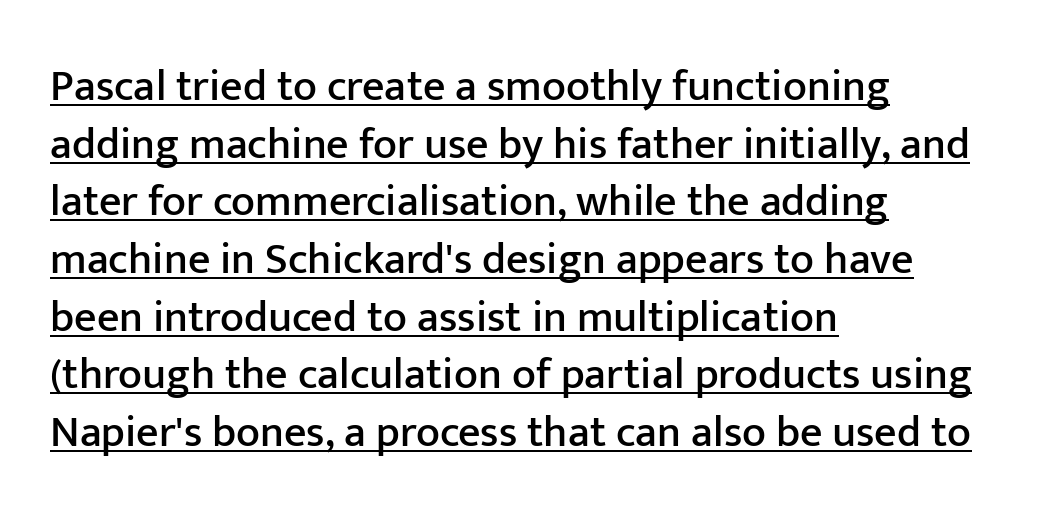
The image shows 44 px sans-serif type, upright; set left-aligned, normal line spacing (1.31x), normal letter spacing, underlined; low stroke contrast and a medium x-height.
